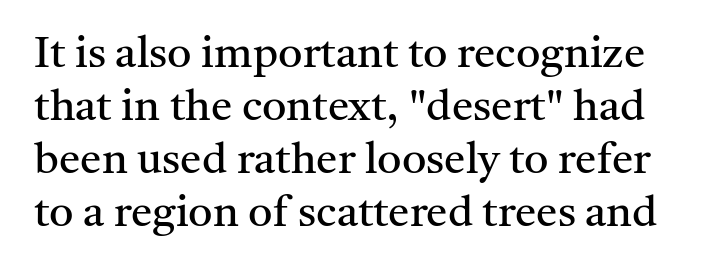
The image shows 43 px regular-weight serif type, upright; set line spacing 1.23x, normal letter spacing, not underlined; medium stroke contrast and a medium x-height.
